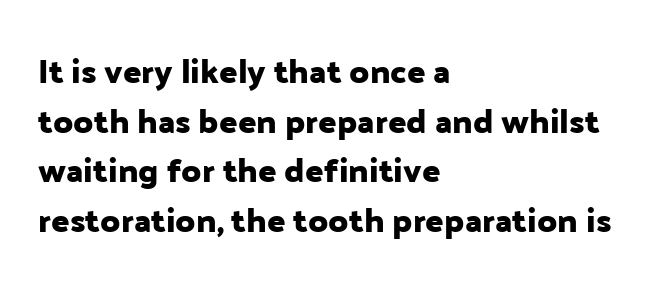
{"serif": "no", "italic": "no", "width": "normal", "stroke_contrast": "low", "x_height": "medium", "monospaced": "no", "underline": "no", "align": "left", "line_spacing": "normal", "line_spacing_ratio": 1.46, "letter_spacing": "normal", "letter_spacing_em": 0.0, "glyph_px": 34}
